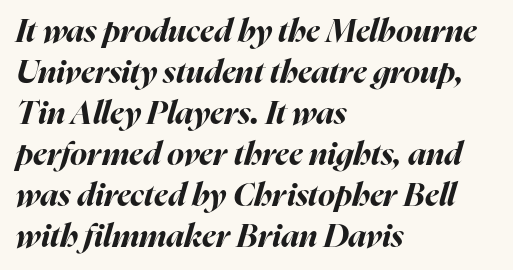
The rendering uses natural spacing where letterforms have individual widths. The glyphs are unaccompanied by any horizontal stroke below them. The lettering tilts uniformly, giving the passage an italic look. This sample is left-justified, so line endings fall wherever the words run out. What weight is shown? A full bold with thick strokes.
